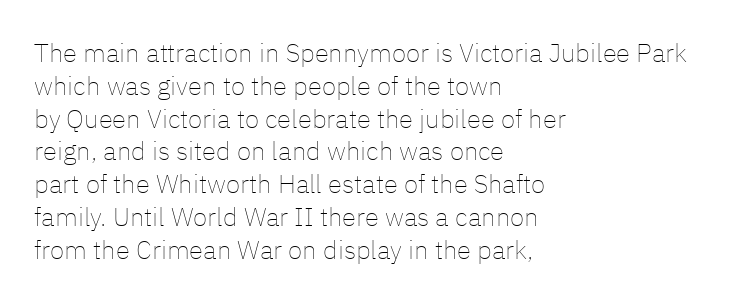
Check the space under the baseline: it is left empty. Posture: upright roman. Is the type heavy? It reads as light-to-regular instead. One-word summary of the alignment: left. The line-height multiplier appears to be the usual default.
